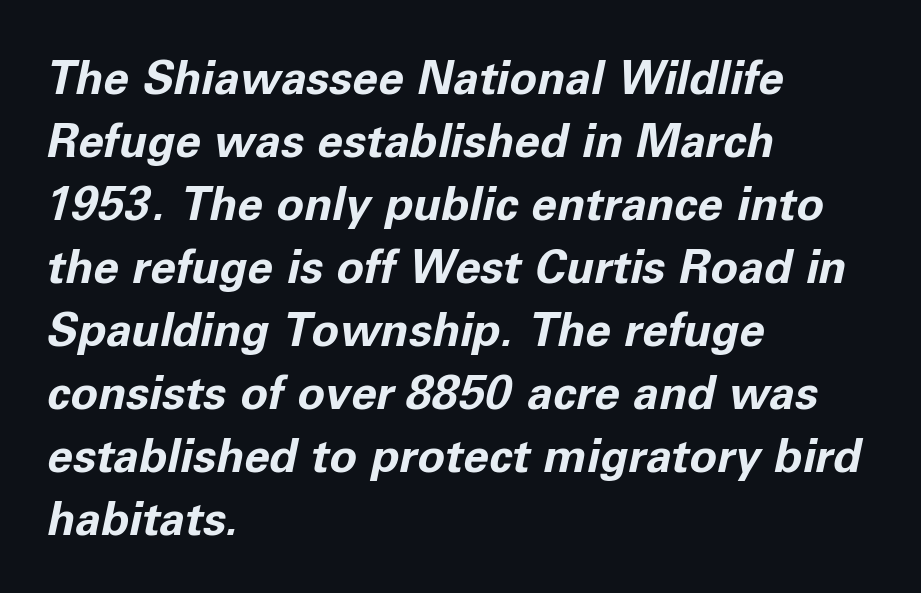
Q: Is the text bold? A: Yes.
Q: Is the text italic (slanted)? A: Yes, it leans right by about 11 degrees.
Q: Is the text underlined? A: No.
Q: How is the paragraph aligned? A: Left-aligned.
Q: Is the spacing between letters normal or unusually wide? A: Normal.
Q: Is the spacing between lines tight, normal or loose? A: Normal.
Q: Width (condensed, normal, or wide)? A: Normal.
Q: Stroke contrast? A: Low.
Q: x-height? A: Medium.
Q: Monospaced? A: No.
